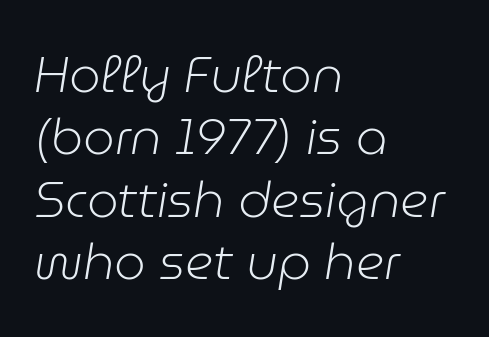
{"italic": "yes", "lean": "right", "slant_degrees": 9, "bold": "no", "weight": "light", "width": "normal", "stroke_contrast": "low", "x_height": "medium", "monospaced": "no", "underline": "no", "align": "left", "line_spacing": "normal", "line_spacing_ratio": 1.25, "letter_spacing": "normal", "letter_spacing_em": 0.0, "glyph_px": 50}
